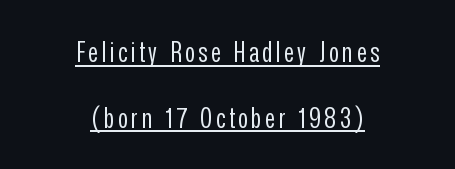
This is roman type, the default non-slanted kind. The rendering uses natural spacing where letterforms have individual widths. If you folded the block vertically in half, each line would mirror itself in length. Stroke thickness stays within the range of a standard reading face or lighter.
